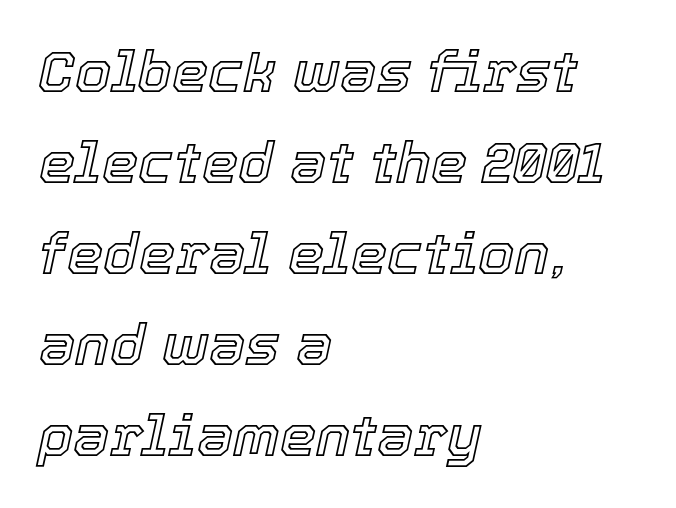
{"italic": "yes", "lean": "right", "slant_degrees": 12, "width": "normal", "x_height": "medium", "monospaced": "no", "underline": "no", "align": "left", "line_spacing": "normal", "line_spacing_ratio": 1.57, "letter_spacing": "normal", "letter_spacing_em": 0.0, "glyph_px": 58}
